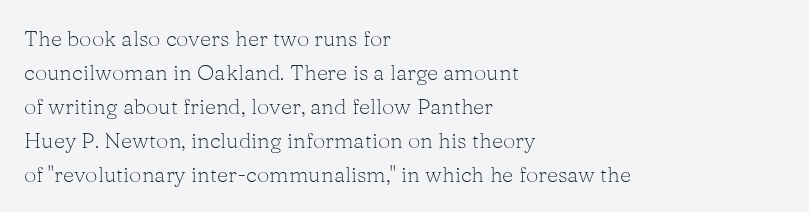
{"italic": "no", "bold": "no", "underline": "no", "align": "left", "line_spacing": "normal", "line_spacing_ratio": 1.54, "letter_spacing": "normal", "letter_spacing_em": 0.0, "glyph_px": 22}
